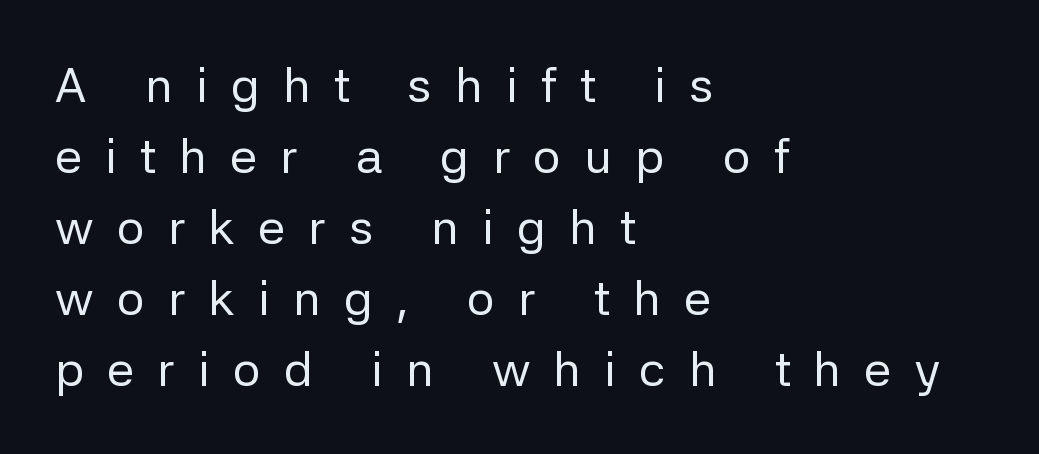
Q: Is the text bold? A: No.
Q: Is the text italic (slanted)? A: No, it is upright.
Q: Is the typeface a serif or a sans-serif typeface? A: Sans-serif.
Q: Is the text underlined? A: No.
Q: How is the paragraph aligned? A: Left-aligned.
Q: Is the spacing between letters normal or unusually wide? A: Unusually wide.
Q: Is the spacing between lines tight, normal or loose? A: Normal.
Q: Width (condensed, normal, or wide)? A: Normal.
Q: Stroke contrast? A: Low.
Q: x-height? A: Medium.
Q: Monospaced? A: No.
